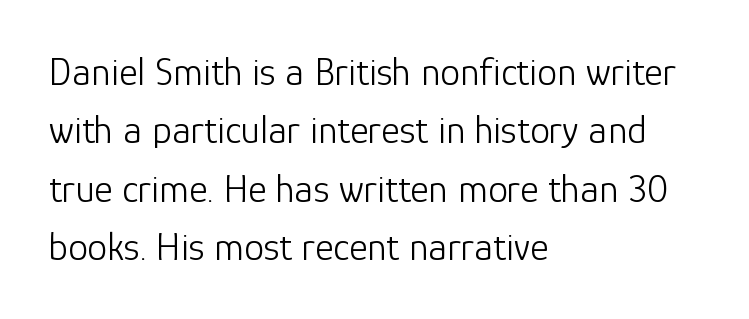
Q: Is the text bold? A: No.
Q: Is the text italic (slanted)? A: No, it is upright.
Q: Is the typeface a serif or a sans-serif typeface? A: Sans-serif.
Q: Is the text underlined? A: No.
Q: How is the paragraph aligned? A: Left-aligned.
Q: Is the spacing between letters normal or unusually wide? A: Normal.
Q: Is the spacing between lines tight, normal or loose? A: Normal.
Q: Width (condensed, normal, or wide)? A: Normal.
Q: Stroke contrast? A: Low.
Q: x-height? A: Medium.
Q: Monospaced? A: No.
